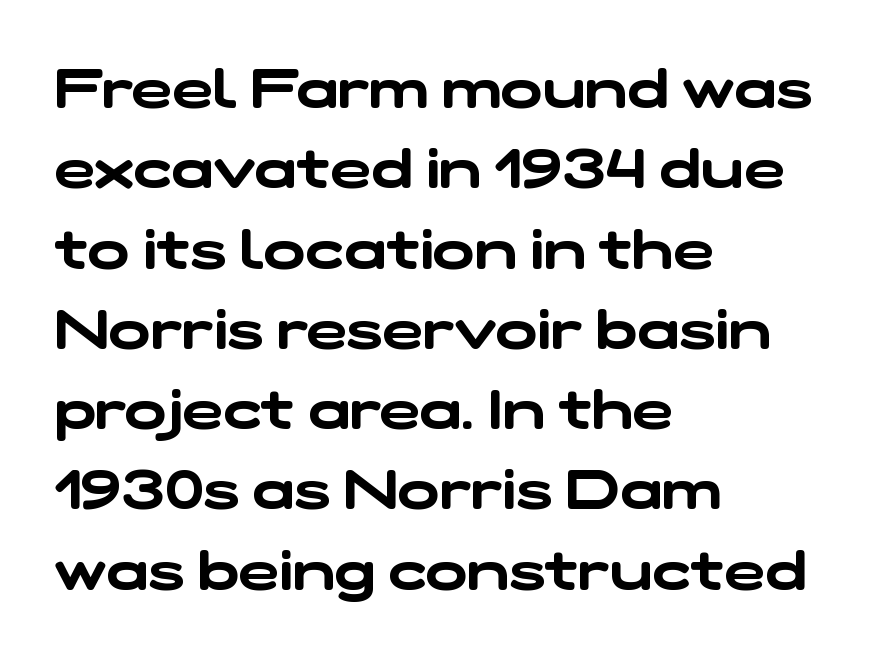
{"serif": "no", "width": "wide", "stroke_contrast": "low", "x_height": "medium", "monospaced": "no", "underline": "no", "align": "left", "line_spacing": "normal", "line_spacing_ratio": 1.46, "letter_spacing": "normal", "letter_spacing_em": 0.0, "glyph_px": 55}
